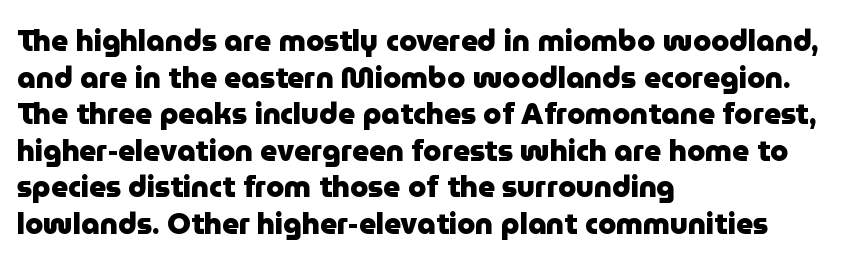
{"serif": "no", "italic": "no", "bold": "yes", "weight": "heavy", "width": "normal", "stroke_contrast": "low", "x_height": "medium", "monospaced": "no", "underline": "no", "align": "left", "line_spacing": "normal", "line_spacing_ratio": 1.26, "letter_spacing": "normal", "letter_spacing_em": 0.0, "glyph_px": 29}
